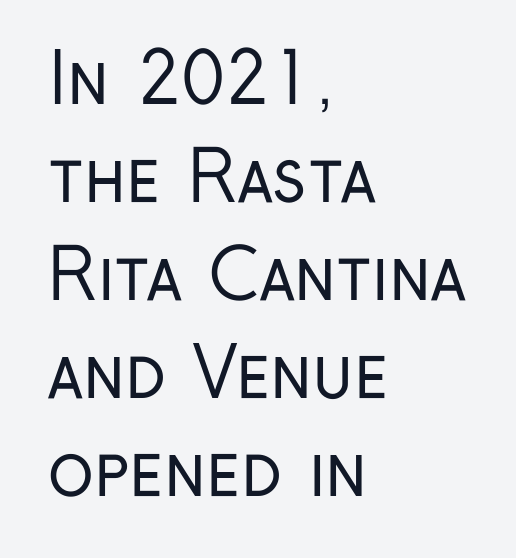
{"serif": "no", "italic": "no", "bold": "no", "weight": "regular", "width": "condensed", "stroke_contrast": "low", "x_height": "medium", "monospaced": "no", "underline": "no", "align": "left", "line_spacing": "normal", "line_spacing_ratio": 1.42, "letter_spacing": "normal", "letter_spacing_em": 0.0, "glyph_px": 69}
